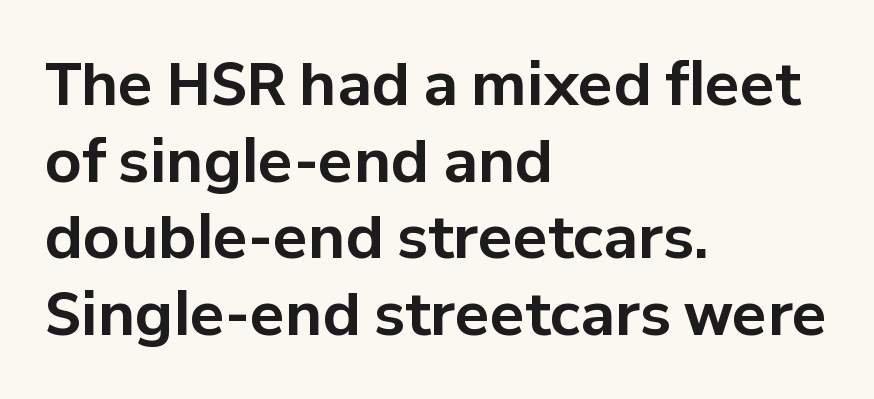
{"serif": "no", "italic": "no", "bold": "yes", "weight": "bold", "width": "normal", "stroke_contrast": "low", "x_height": "medium", "monospaced": "no", "underline": "no", "align": "left", "line_spacing": "normal", "line_spacing_ratio": 1.32, "letter_spacing": "normal", "letter_spacing_em": 0.0, "glyph_px": 58}
